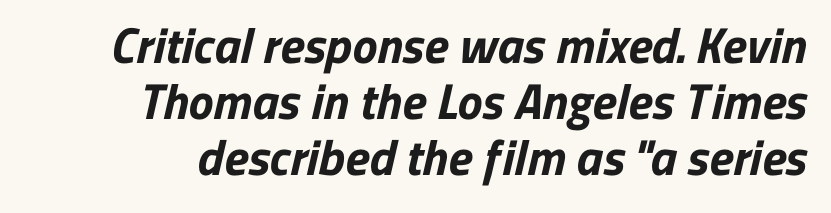
{"serif": "no", "bold": "yes", "weight": "bold", "width": "normal", "stroke_contrast": "low", "x_height": "medium", "monospaced": "no", "underline": "no", "line_spacing": "tight", "line_spacing_ratio": 1.12, "letter_spacing": "normal", "letter_spacing_em": 0.0, "glyph_px": 50}
